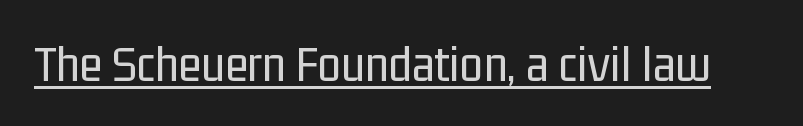
The image shows 53 px regular-weight, condensed sans-serif type, upright; set normal letter spacing, underlined; low stroke contrast and a medium x-height.
